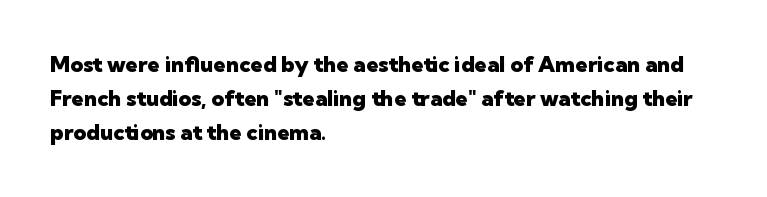
Q: Is the text bold? A: Yes.
Q: Is the text italic (slanted)? A: No, it is upright.
Q: Is the text underlined? A: No.
Q: How is the paragraph aligned? A: Left-aligned.
Q: Is the spacing between letters normal or unusually wide? A: Normal.
Q: Is the spacing between lines tight, normal or loose? A: Normal.
